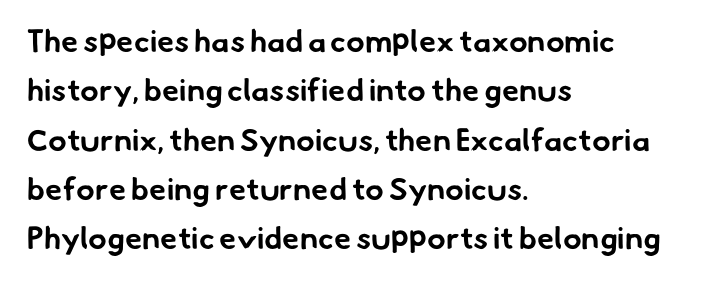
The horizontal fit of the characters is conventional and even. The paragraph has a hard left edge and a soft right edge. The zone under the glyphs is completely vacant. Plenty of ink on the page — the face is bold. The face used here is proportionally spaced, like ordinary book or web type. Honestly, the row spacing looks completely unremarkable.
